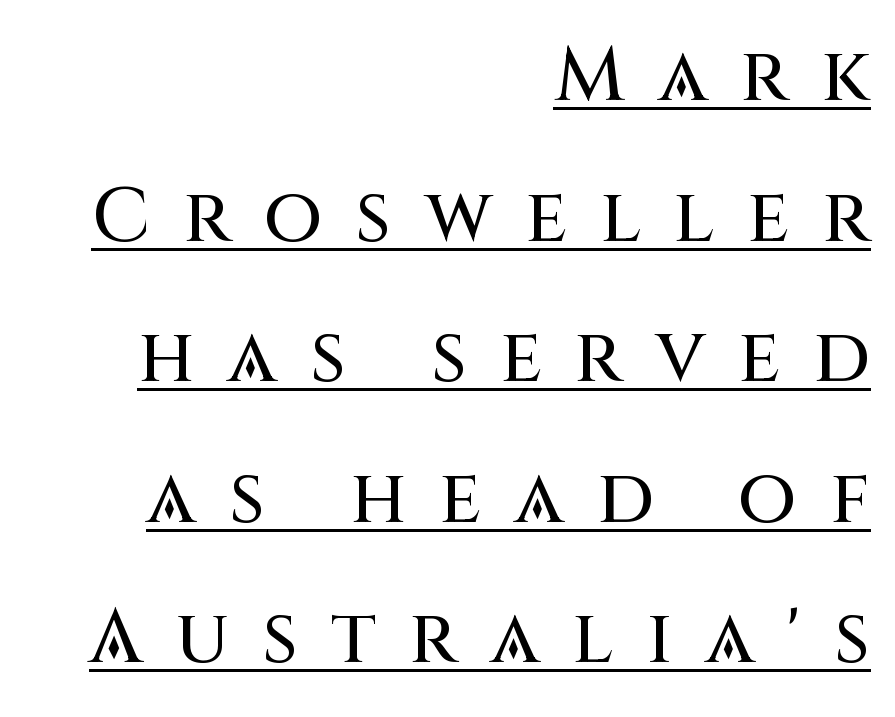
The image shows 76 px sans-serif type, upright; set right-aligned, line spacing 1.85x, unusually wide letter spacing (+0.43 em), underlined; medium stroke contrast and a large x-height.
